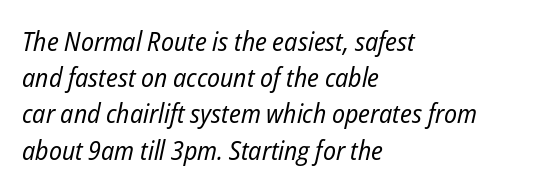
The image shows 27 px text type, italic (leaning right); set left-aligned, normal line spacing (1.34x), normal letter spacing, not underlined.
